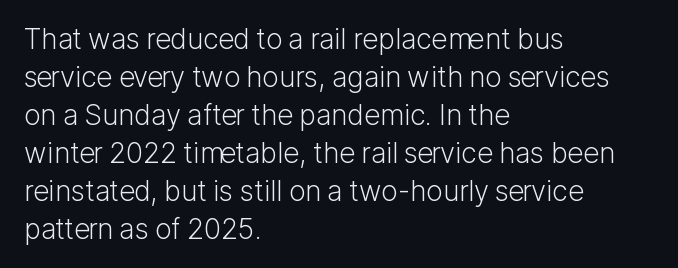
The type family on display is of the sans-serif kind. Stems here are at most as thick as an everyday book face. Which margin do the lines hug? The left one — the right edge is uneven. Looks like regular typesetting: each glyph gets only the width it needs. Reading down the column, the eye jumps a familiar distance to each next line. Observe the ordinary spacing: letters are neighbours, not strangers.
